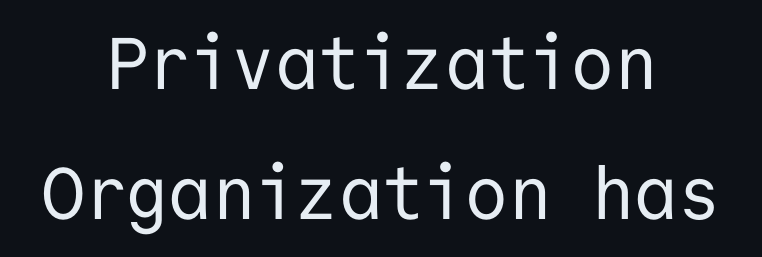
Q: Is the text bold? A: No.
Q: Is the text italic (slanted)? A: No, it is upright.
Q: Is the typeface a serif or a sans-serif typeface? A: Sans-serif.
Q: Is the text underlined? A: No.
Q: How is the paragraph aligned? A: Centered.
Q: Is the spacing between letters normal or unusually wide? A: Normal.
Q: Width (condensed, normal, or wide)? A: Normal.
Q: Stroke contrast? A: Low.
Q: x-height? A: Medium.
Q: Monospaced? A: Yes.
